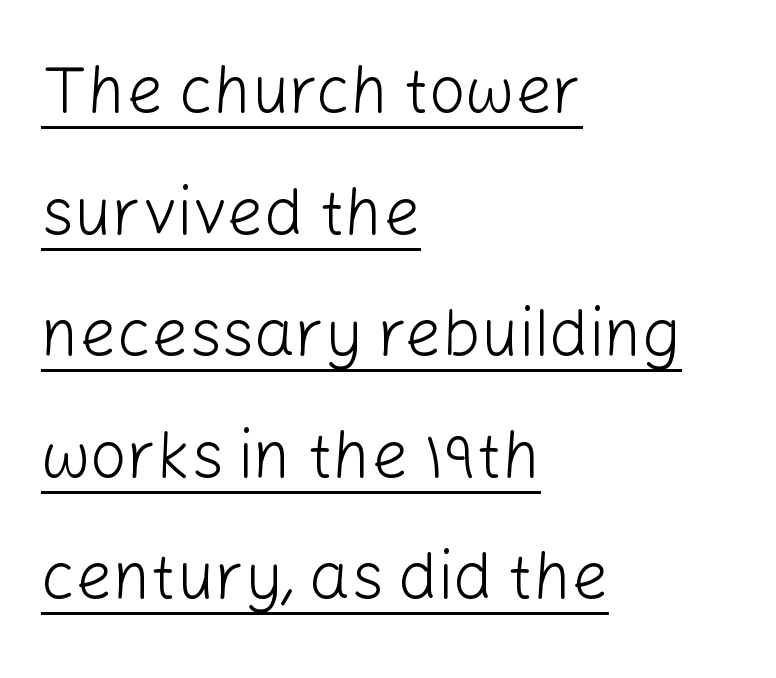
The image shows 65 px light sans-serif type, upright; set left-aligned, line spacing 1.87x, normal letter spacing, underlined; low stroke contrast and a medium x-height.
